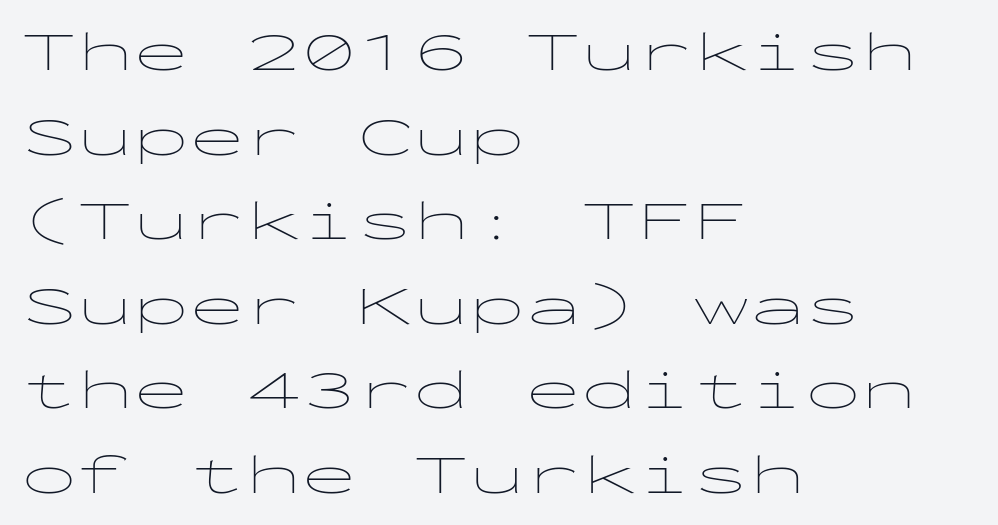
{"serif": "no", "italic": "no", "bold": "no", "weight": "thin", "width": "wide", "stroke_contrast": "low", "x_height": "medium", "monospaced": "yes", "underline": "no", "align": "left", "line_spacing": "normal", "line_spacing_ratio": 1.51, "letter_spacing": "normal", "letter_spacing_em": 0.0, "glyph_px": 56}
